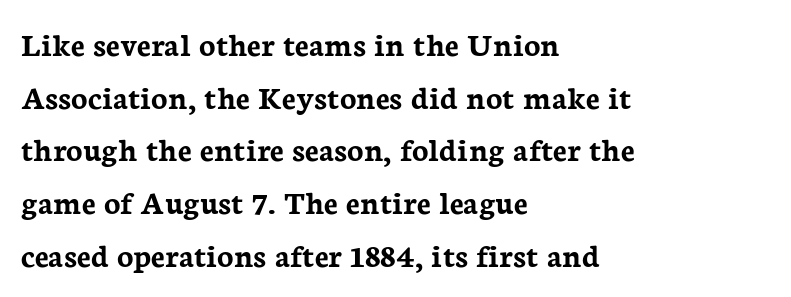
Q: Is the text bold? A: Yes.
Q: Is the text italic (slanted)? A: No, it is upright.
Q: Is the typeface a serif or a sans-serif typeface? A: Serif.
Q: Is the text underlined? A: No.
Q: How is the paragraph aligned? A: Left-aligned.
Q: Is the spacing between letters normal or unusually wide? A: Normal.
Q: Is the spacing between lines tight, normal or loose? A: Normal.
Q: Width (condensed, normal, or wide)? A: Normal.
Q: Stroke contrast? A: Low.
Q: x-height? A: Medium.
Q: Monospaced? A: No.
